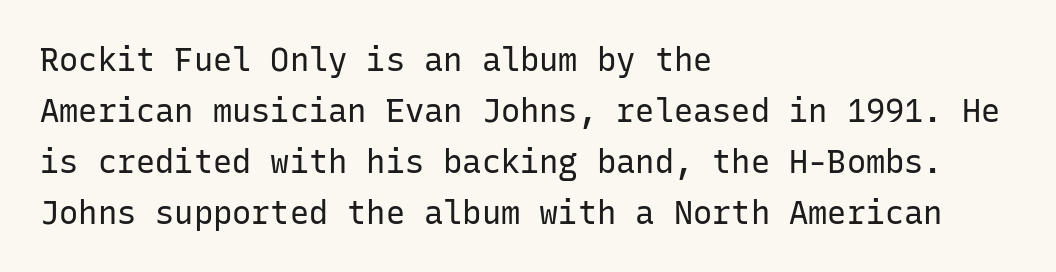
Q: Is the text bold? A: No.
Q: Is the text italic (slanted)? A: No, it is upright.
Q: Is the typeface a serif or a sans-serif typeface? A: Sans-serif.
Q: Is the text underlined? A: No.
Q: How is the paragraph aligned? A: Left-aligned.
Q: Is the spacing between letters normal or unusually wide? A: Normal.
Q: Is the spacing between lines tight, normal or loose? A: Normal.
Q: Width (condensed, normal, or wide)? A: Normal.
Q: Stroke contrast? A: Low.
Q: x-height? A: Medium.
Q: Monospaced? A: Yes.
